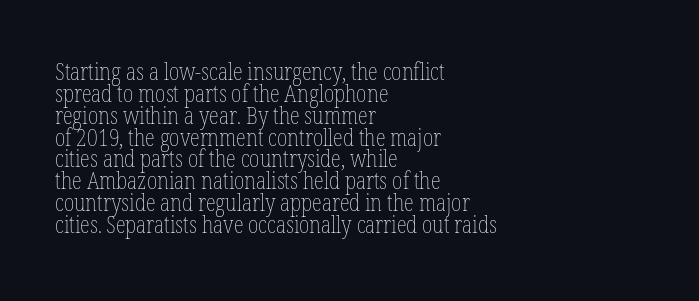
Q: Is the text bold? A: No.
Q: Is the text italic (slanted)? A: No, it is upright.
Q: Is the text underlined? A: No.
Q: How is the paragraph aligned? A: Left-aligned.
Q: Is the spacing between letters normal or unusually wide? A: Normal.
Q: Is the spacing between lines tight, normal or loose? A: Tight.
